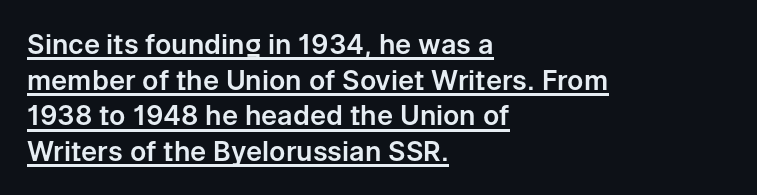
The image shows 27 px text type, upright; set left-aligned, normal line spacing (1.32x), normal letter spacing, underlined.
